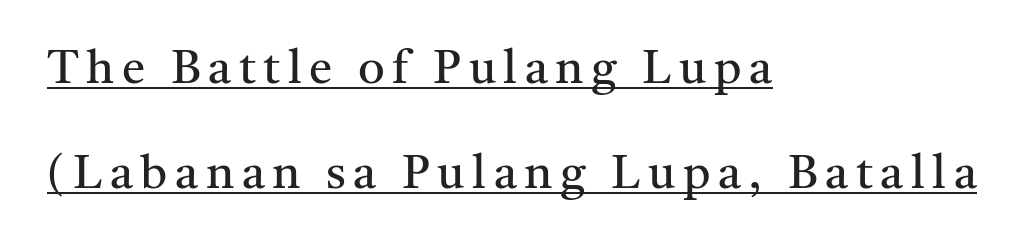
The image shows 47 px regular-weight serif type, upright; set left-aligned, loose line spacing (2.23x), underlined; medium stroke contrast and a medium x-height.
